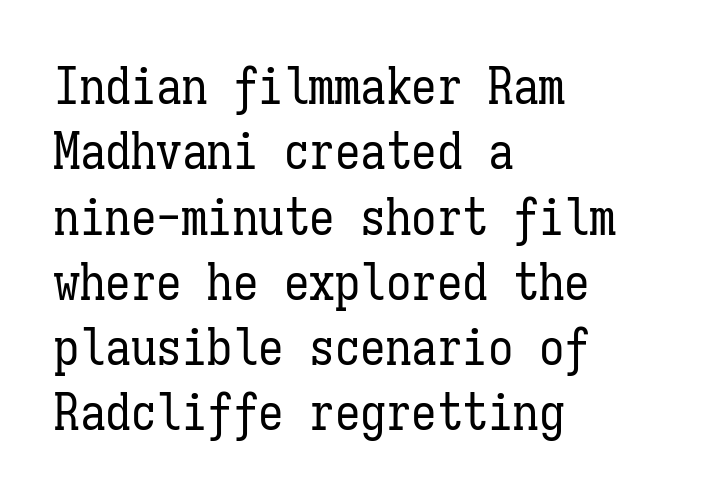
The image shows 51 px regular-weight, condensed type, upright, monospaced; set left-aligned, normal line spacing (1.28x), normal letter spacing, not underlined; low stroke contrast and a medium x-height.
